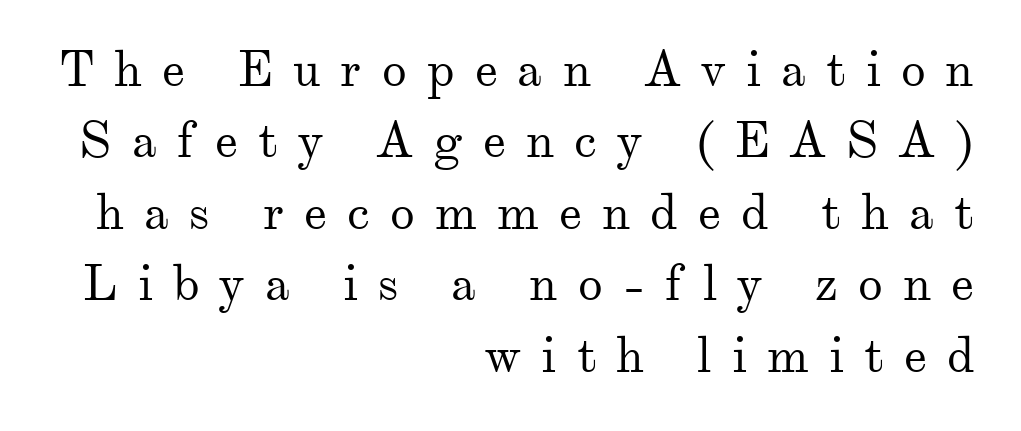
The image shows 50 px regular-weight serif type, upright; set right-aligned, normal line spacing (1.43x), unusually wide letter spacing (+0.4 em), not underlined; medium stroke contrast and a small x-height.
